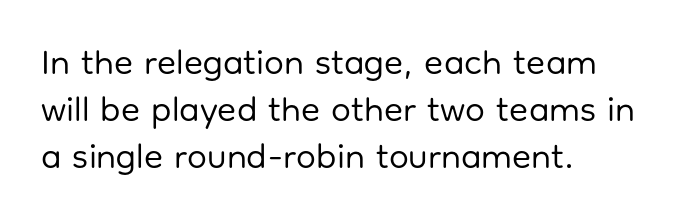
The image shows 35 px regular-weight sans-serif type, upright; set left-aligned, normal line spacing (1.35x), normal letter spacing, not underlined; low stroke contrast and a medium x-height.
